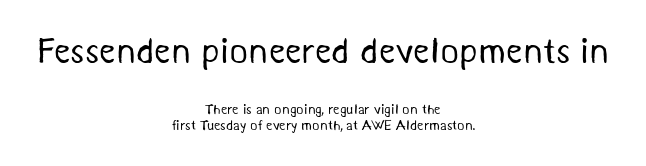
These lines huddle together more closely than default settings would place them. Notice how the passage keeps no hard edge, just a central spine. No extra tracking has been applied to these lines. The upper block of text is set noticeably larger than the block beneath it. Check under the words: just untouched page.
